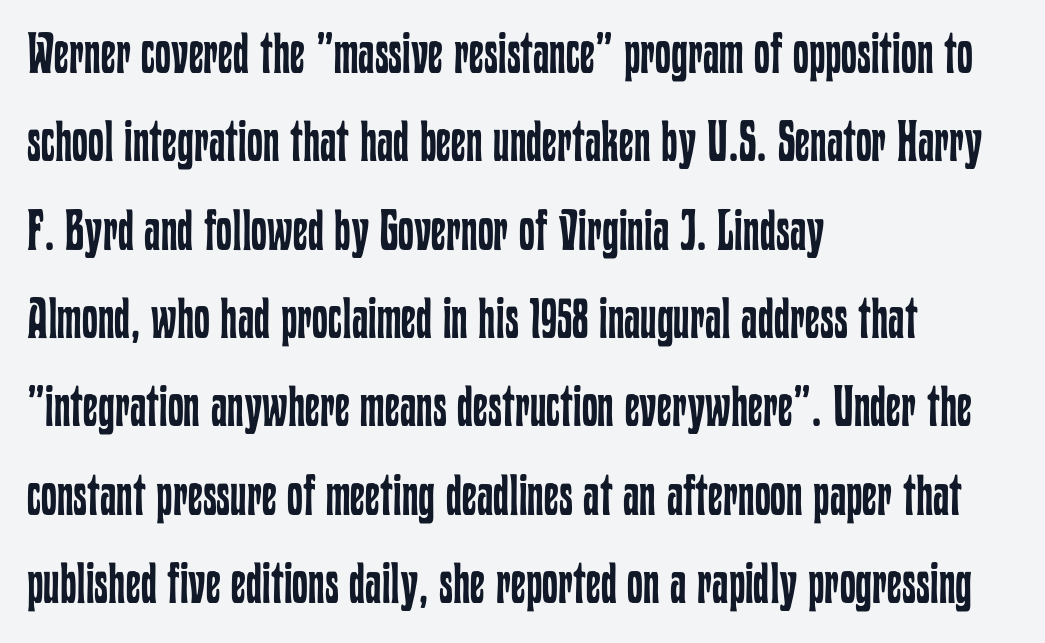
Check under the words: just untouched page. If you drew a ruler down the left edge, every line would touch it. The line-height multiplier appears to be the usual default. Do the characters align in a grid? No, the font is proportional. The lettering holds an erect, upright posture throughout.
